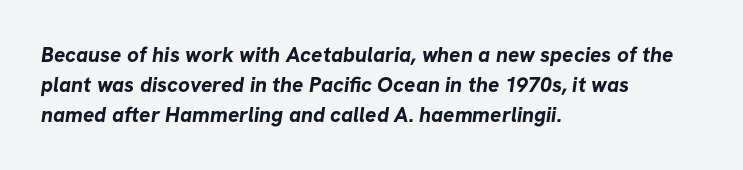
Q: Is the text bold? A: Yes.
Q: Is the text underlined? A: No.
Q: How is the paragraph aligned? A: Left-aligned.
Q: Is the spacing between letters normal or unusually wide? A: Normal.
Q: Is the spacing between lines tight, normal or loose? A: Normal.
